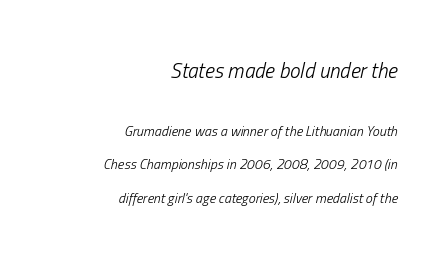
The image shows 21 px text type, italic (leaning right); set right-aligned, loose line spacing (2.39x), normal letter spacing, not underlined; the first (top) block is 1.5x larger.
